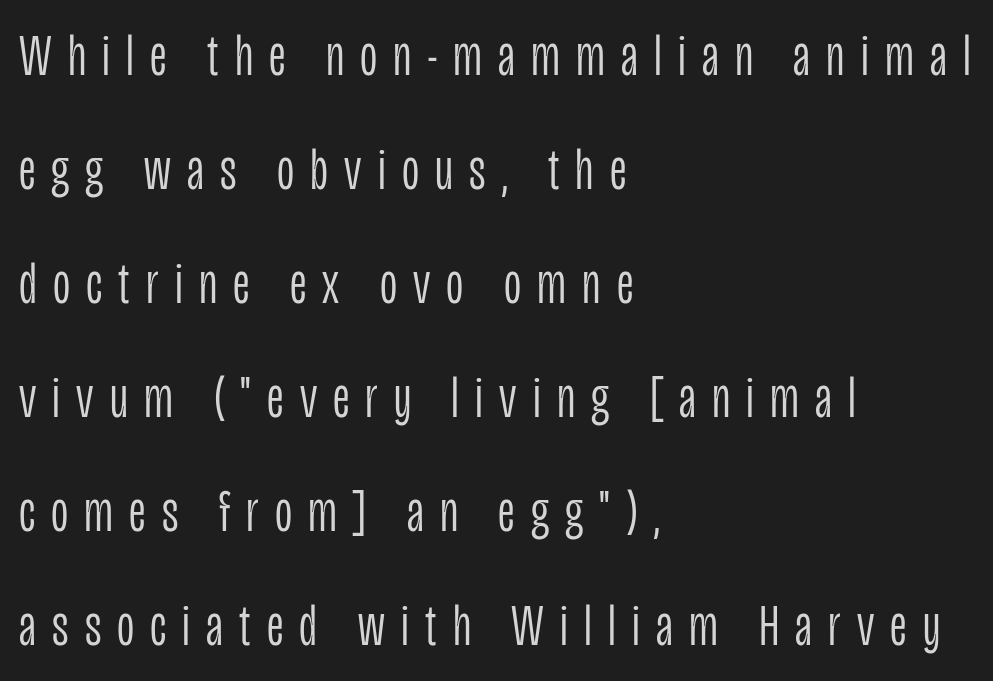
Q: Is the text bold? A: No.
Q: Is the text italic (slanted)? A: No, it is upright.
Q: Is the typeface a serif or a sans-serif typeface? A: Sans-serif.
Q: Is the text underlined? A: No.
Q: How is the paragraph aligned? A: Left-aligned.
Q: Is the spacing between letters normal or unusually wide? A: Unusually wide.
Q: Is the spacing between lines tight, normal or loose? A: Loose.
Q: Width (condensed, normal, or wide)? A: Condensed.
Q: Stroke contrast? A: Low.
Q: x-height? A: Large.
Q: Monospaced? A: No.
